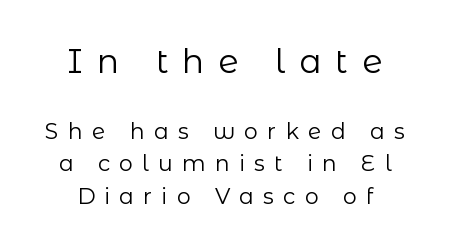
{"serif": "no", "italic": "no", "bold": "no", "weight": "regular", "width": "normal", "stroke_contrast": "low", "x_height": "medium", "monospaced": "no", "underline": "no", "line_spacing": "normal", "line_spacing_ratio": 1.49, "letter_spacing": "wide", "letter_spacing_em": 0.42, "larger_block": "first", "size_ratio": 1.5, "glyph_px": 33}
